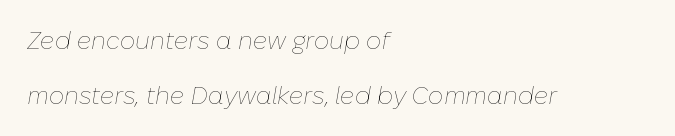
The image shows 24 px text type, italic (leaning right); set left-aligned, loose line spacing (2.28x), normal letter spacing, not underlined.
